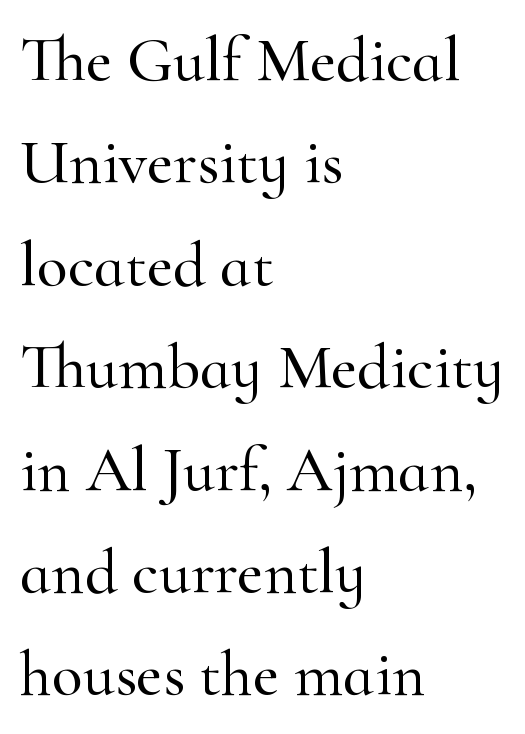
Spacing verdict: proportional, widths tailored to each character. Style check: upright. The line texture is even and compact thanks to regular tracking. These lines sit exactly where default settings would place them. Teacher's note: observe the even left margin — that is flush-left alignment.
